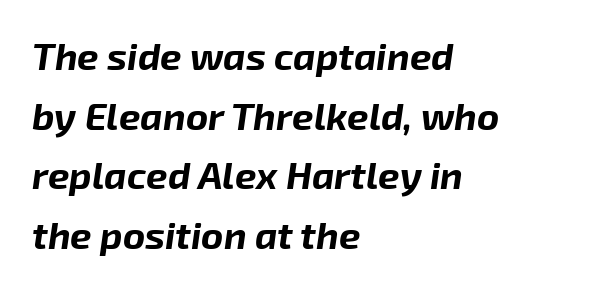
{"italic": "yes", "lean": "right", "slant_degrees": 8, "bold": "yes", "weight": "bold", "width": "normal", "stroke_contrast": "low", "x_height": "medium", "monospaced": "no", "underline": "no", "align": "left", "line_spacing": "normal", "line_spacing_ratio": 1.57, "letter_spacing": "normal", "letter_spacing_em": 0.0, "glyph_px": 38}
